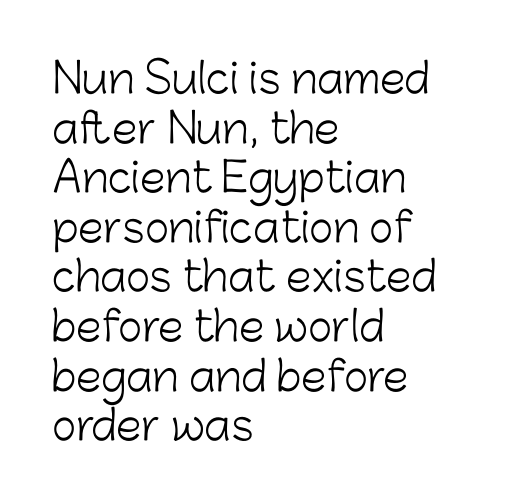
{"serif": "no", "italic": "no", "bold": "no", "weight": "light", "width": "normal", "stroke_contrast": "low", "x_height": "medium", "monospaced": "no", "underline": "no", "align": "left", "line_spacing_ratio": 1.21, "letter_spacing": "normal", "letter_spacing_em": 0.0, "glyph_px": 41}
